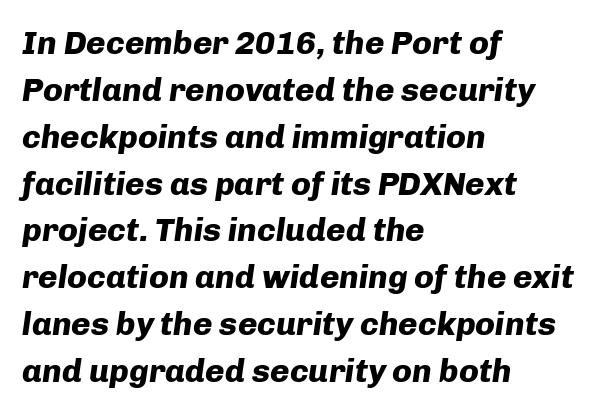
The image shows 33 px heavy type, italic (leaning right); set left-aligned, normal line spacing (1.42x), normal letter spacing, not underlined; low stroke contrast and a medium x-height.
